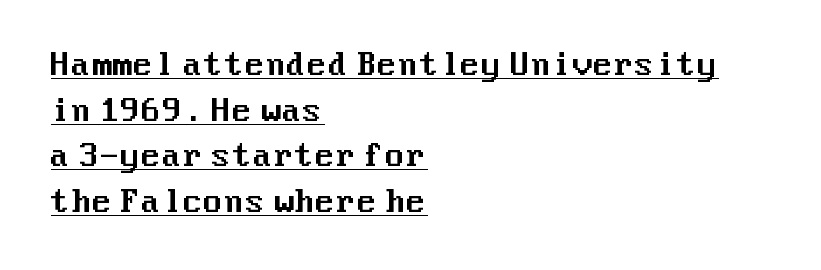
The passage is arranged the way most books set body copy — flush left. A baseline rule has been typeset under these characters. Typographically, this falls in the sans-serif category. Students, observe: this is what conventionally led text looks like. Posture: upright roman. The passage shown has conventional tracking throughout.
